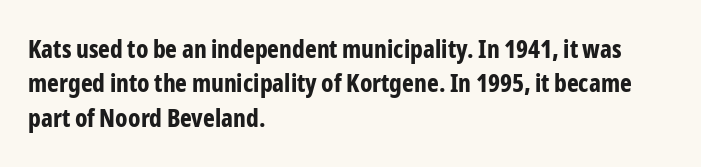
The image shows 25 px bold type, upright; set left-aligned, normal line spacing (1.38x), normal letter spacing, not underlined.
